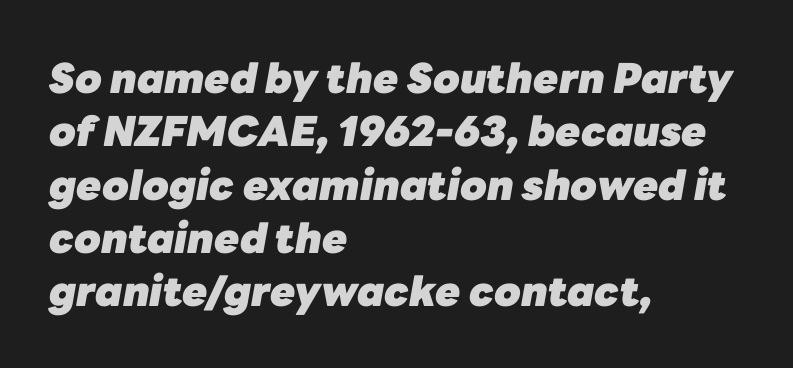
{"italic": "yes", "lean": "right", "slant_degrees": 10, "bold": "yes", "weight": "heavy", "width": "normal", "stroke_contrast": "low", "x_height": "medium", "monospaced": "no", "underline": "no", "align": "left", "line_spacing": "normal", "line_spacing_ratio": 1.3, "letter_spacing": "normal", "letter_spacing_em": 0.0, "glyph_px": 41}
